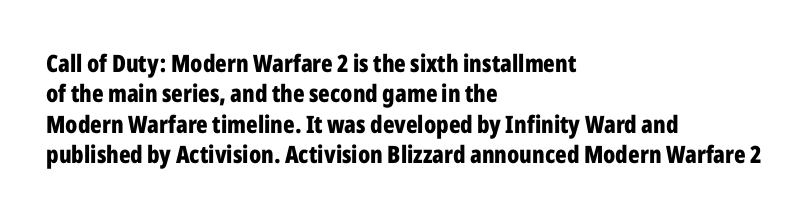
{"italic": "no", "bold": "yes", "underline": "no", "align": "left", "line_spacing": "normal", "line_spacing_ratio": 1.27, "letter_spacing": "normal", "letter_spacing_em": 0.0, "glyph_px": 24}
